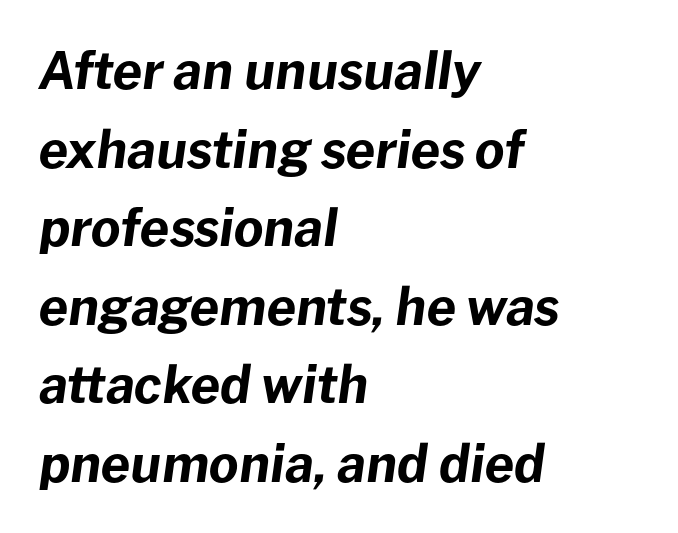
The image shows 51 px bold type, italic (leaning right); set left-aligned, normal line spacing (1.54x), normal letter spacing, not underlined; low stroke contrast and a medium x-height.
